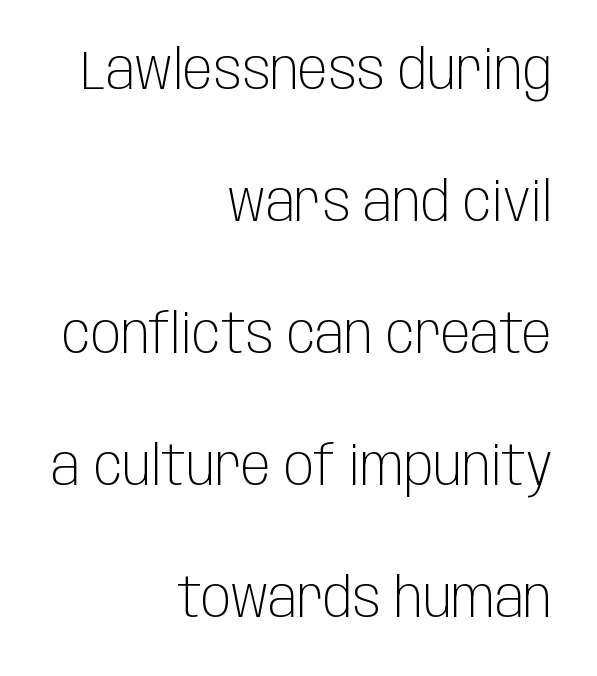
Q: Is the text bold? A: No.
Q: Is the text italic (slanted)? A: No, it is upright.
Q: Is the typeface a serif or a sans-serif typeface? A: Sans-serif.
Q: Is the text underlined? A: No.
Q: How is the paragraph aligned? A: Right-aligned.
Q: Is the spacing between letters normal or unusually wide? A: Normal.
Q: Is the spacing between lines tight, normal or loose? A: Loose.
Q: Width (condensed, normal, or wide)? A: Condensed.
Q: Stroke contrast? A: Low.
Q: x-height? A: Large.
Q: Monospaced? A: No.
